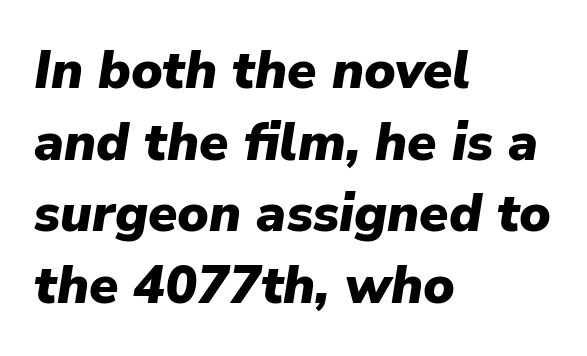
{"italic": "yes", "lean": "right", "slant_degrees": 9, "bold": "yes", "weight": "heavy", "width": "normal", "stroke_contrast": "low", "x_height": "medium", "monospaced": "no", "underline": "no", "align": "left", "line_spacing": "normal", "line_spacing_ratio": 1.35, "letter_spacing": "normal", "letter_spacing_em": 0.0, "glyph_px": 53}
